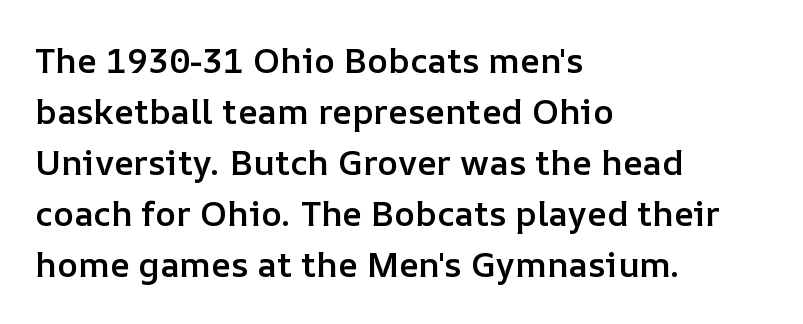
Rows of type keep a routine distance in the vertical direction. Observe the ordinary spacing: letters are neighbours, not strangers. Unlike italic type, these characters show no tilt at all. Heft: intermediate — a semibold.
